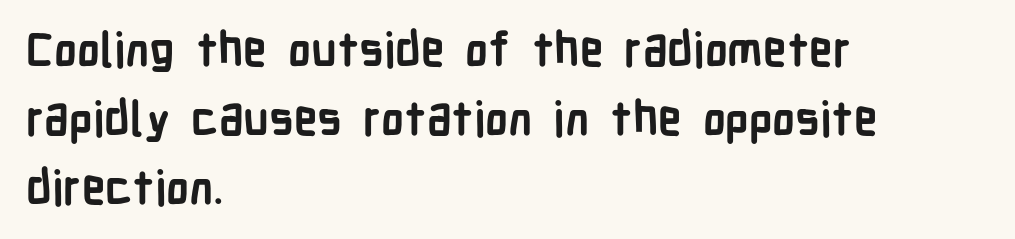
{"serif": "no", "italic": "no", "bold": "yes", "weight": "semibold", "width": "condensed", "stroke_contrast": "low", "x_height": "medium", "monospaced": "no", "underline": "no", "align": "left", "line_spacing": "normal", "line_spacing_ratio": 1.47, "letter_spacing": "normal", "letter_spacing_em": 0.0, "glyph_px": 47}
